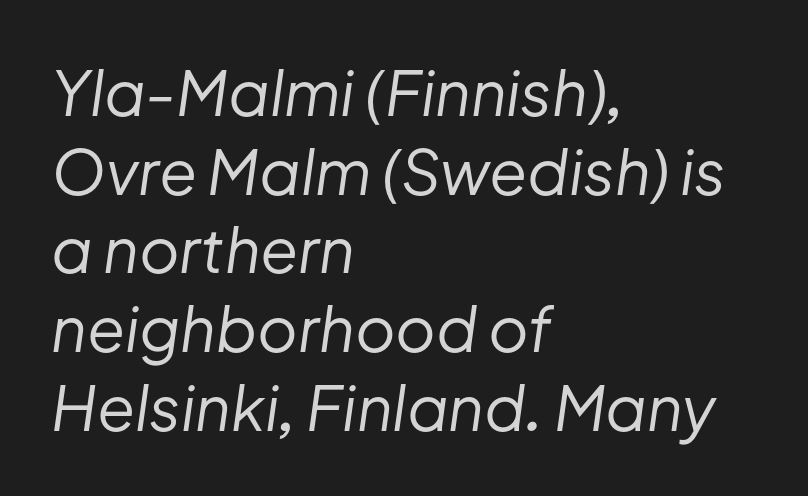
Q: Is the text bold? A: No.
Q: Is the text italic (slanted)? A: Yes, it leans right by about 8 degrees.
Q: Is the text underlined? A: No.
Q: How is the paragraph aligned? A: Left-aligned.
Q: Is the spacing between letters normal or unusually wide? A: Normal.
Q: Is the spacing between lines tight, normal or loose? A: Normal.
Q: Width (condensed, normal, or wide)? A: Normal.
Q: Stroke contrast? A: Low.
Q: x-height? A: Medium.
Q: Monospaced? A: No.
